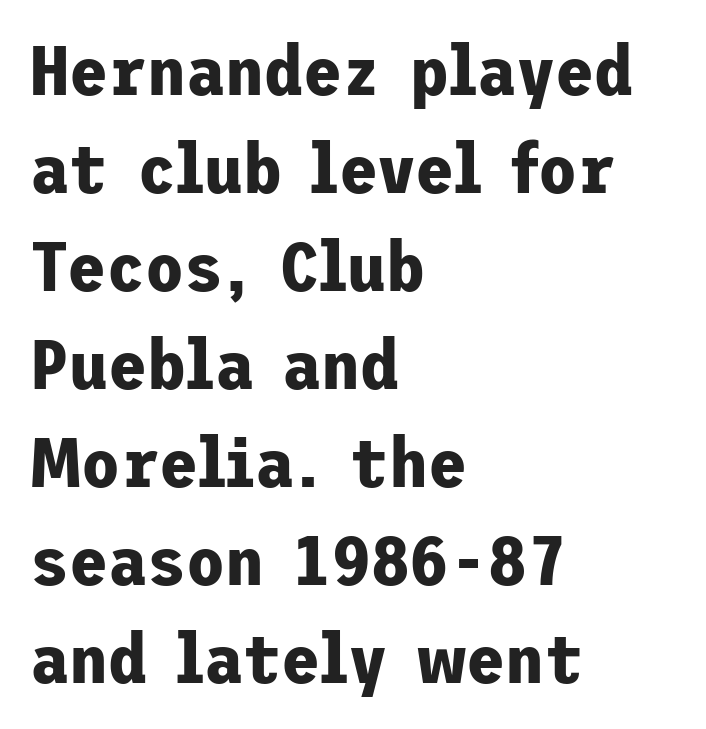
Nobody touched the tracking dial on this one. The glyphs in this specimen are sans serif. Its strokes are broad and dark, the hallmark of bold type. Notice how the stems are strictly vertical — no italics here. Notice how descenders clear the ascenders below comfortably — that's standard leading. All the whitespace from short lines collects on the right.
